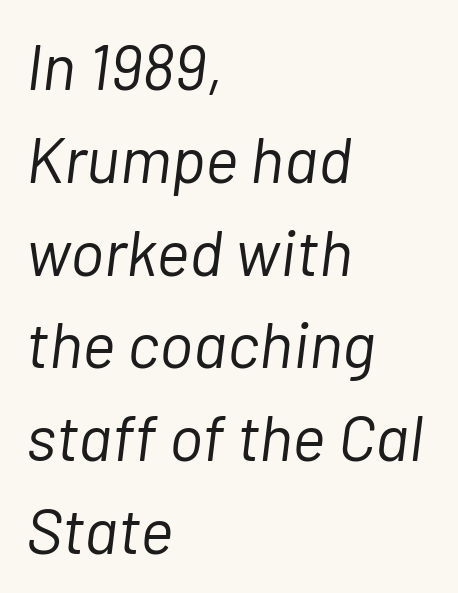
Q: Is the text bold? A: No.
Q: Is the text italic (slanted)? A: Yes, it leans right by about 7 degrees.
Q: Is the text underlined? A: No.
Q: How is the paragraph aligned? A: Left-aligned.
Q: Is the spacing between letters normal or unusually wide? A: Normal.
Q: Is the spacing between lines tight, normal or loose? A: Normal.
Q: Width (condensed, normal, or wide)? A: Normal.
Q: Stroke contrast? A: Low.
Q: x-height? A: Medium.
Q: Monospaced? A: No.
